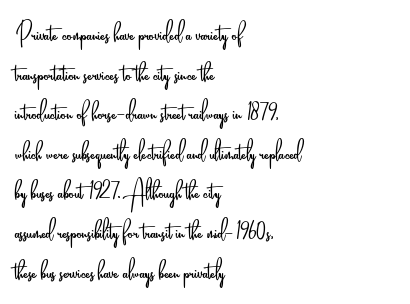
The image shows 33 px light, condensed sans-serif type; set left-aligned, line spacing 1.2x, normal letter spacing, not underlined; low stroke contrast and a small x-height.
